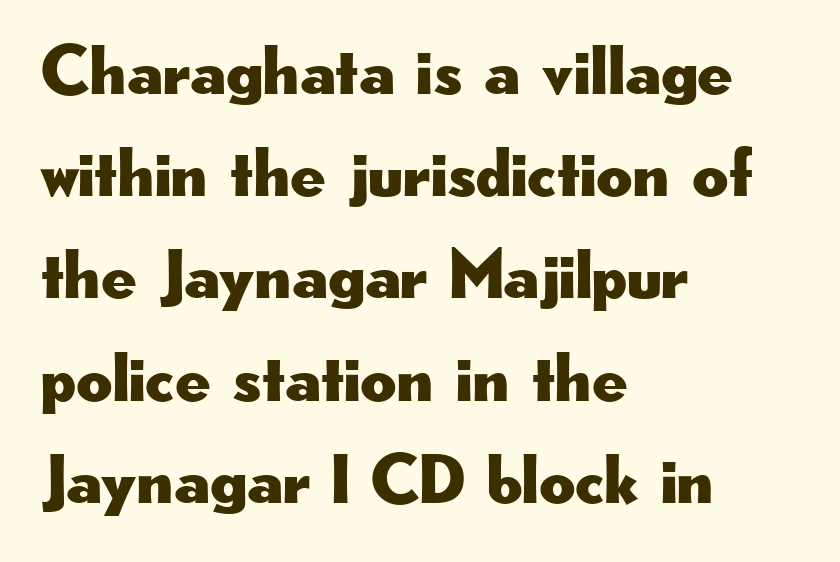
The image shows 70 px wide sans-serif type, upright; set left-aligned, normal line spacing (1.46x), normal letter spacing, not underlined; low stroke contrast and a small x-height.
